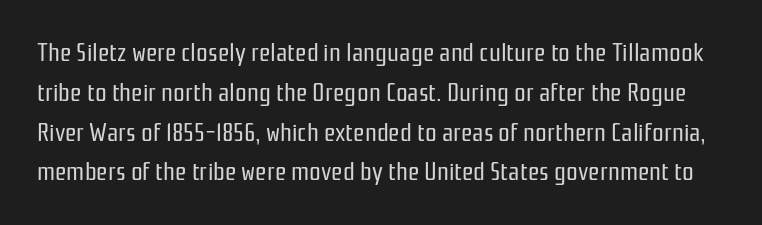
The image shows 26 px text type, upright; set normal line spacing (1.53x), normal letter spacing, not underlined.
